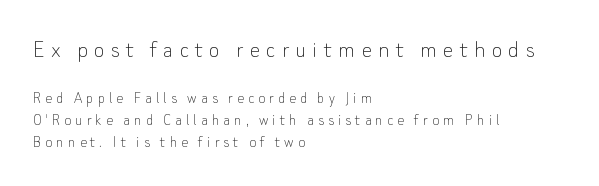
Q: Is the text bold? A: No.
Q: Is the text italic (slanted)? A: No, it is upright.
Q: Is the text underlined? A: No.
Q: How is the paragraph aligned? A: Left-aligned.
Q: Is the spacing between letters normal or unusually wide? A: Unusually wide.
Q: Is the spacing between lines tight, normal or loose? A: Normal.
Q: Which block of text is set in a larger size, the first (top) or the second (bottom)? A: The first (top) one.
